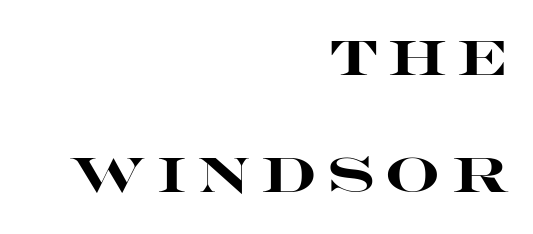
Q: Is the text bold? A: Yes.
Q: Is the text italic (slanted)? A: No, it is upright.
Q: Is the typeface a serif or a sans-serif typeface? A: Serif.
Q: Is the text underlined? A: No.
Q: How is the paragraph aligned? A: Right-aligned.
Q: Is the spacing between letters normal or unusually wide? A: Unusually wide.
Q: Is the spacing between lines tight, normal or loose? A: Loose.
Q: Width (condensed, normal, or wide)? A: Wide.
Q: Stroke contrast? A: High.
Q: x-height? A: Large.
Q: Monospaced? A: No.
